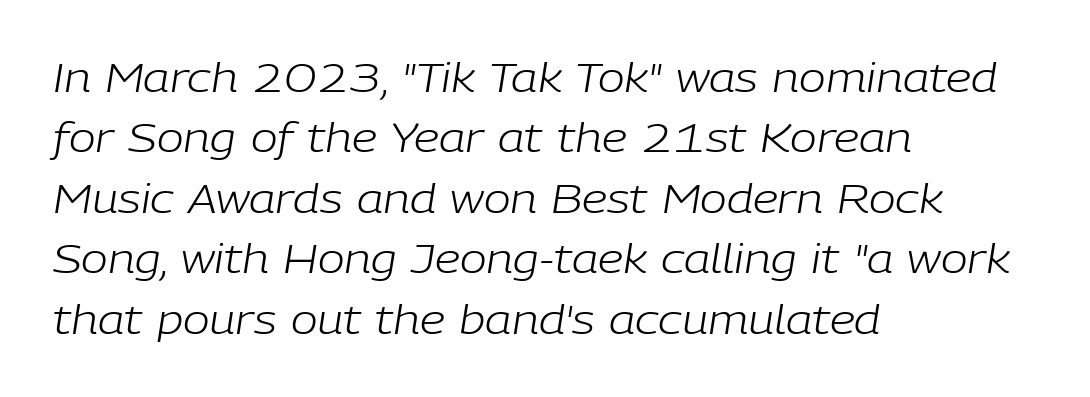
Q: Is the text bold? A: No.
Q: Is the text italic (slanted)? A: Yes, it leans right by about 9 degrees.
Q: Is the text underlined? A: No.
Q: How is the paragraph aligned? A: Left-aligned.
Q: Is the spacing between letters normal or unusually wide? A: Normal.
Q: Is the spacing between lines tight, normal or loose? A: Normal.
Q: Width (condensed, normal, or wide)? A: Normal.
Q: Stroke contrast? A: Low.
Q: x-height? A: Medium.
Q: Monospaced? A: No.
